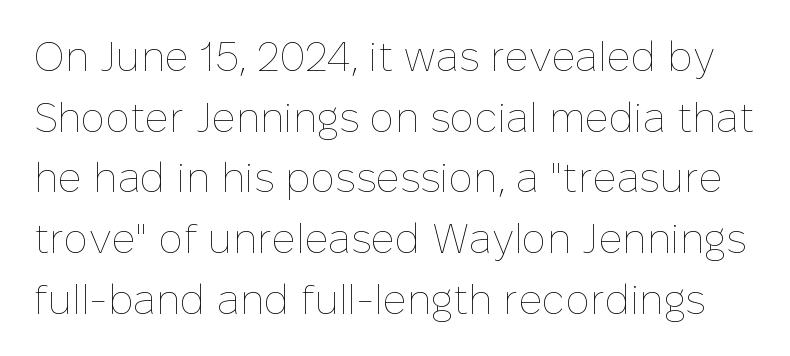
Q: Is the text bold? A: No.
Q: Is the text italic (slanted)? A: No, it is upright.
Q: Is the text underlined? A: No.
Q: Is the spacing between letters normal or unusually wide? A: Normal.
Q: Is the spacing between lines tight, normal or loose? A: Normal.
Q: Width (condensed, normal, or wide)? A: Normal.
Q: Stroke contrast? A: Low.
Q: x-height? A: Medium.
Q: Monospaced? A: No.
